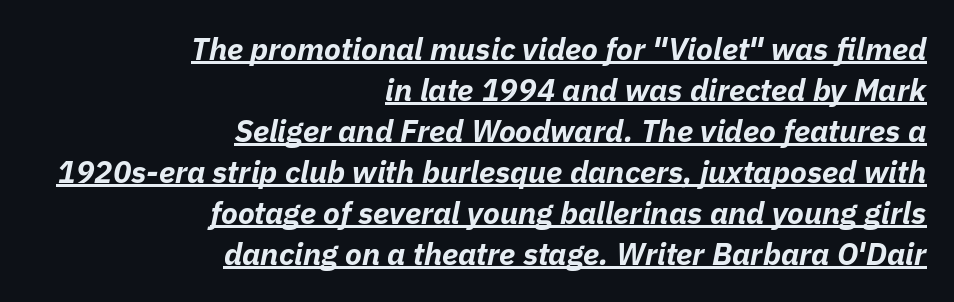
Q: Is the text bold? A: Yes.
Q: Is the text italic (slanted)? A: Yes, it leans right by about 11 degrees.
Q: Is the text underlined? A: Yes.
Q: How is the paragraph aligned? A: Right-aligned.
Q: Is the spacing between letters normal or unusually wide? A: Normal.
Q: Is the spacing between lines tight, normal or loose? A: Normal.
Q: Width (condensed, normal, or wide)? A: Normal.
Q: Stroke contrast? A: Low.
Q: x-height? A: Medium.
Q: Monospaced? A: No.
